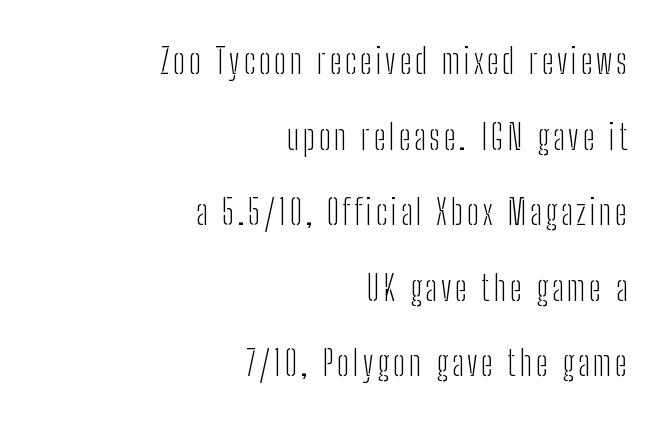
{"serif": "no", "italic": "no", "bold": "no", "weight": "light", "width": "condensed", "stroke_contrast": "low", "x_height": "medium", "monospaced": "no", "underline": "no", "align": "right", "line_spacing": "loose", "line_spacing_ratio": 2.16, "glyph_px": 35}
